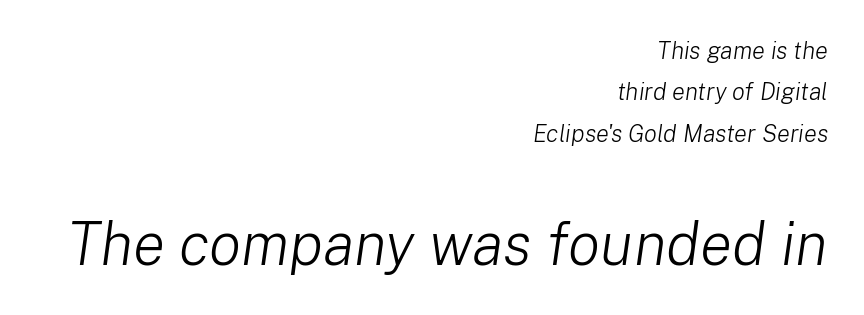
{"italic": "yes", "lean": "right", "slant_degrees": 8, "bold": "no", "weight": "light", "width": "normal", "stroke_contrast": "low", "x_height": "medium", "monospaced": "no", "underline": "no", "align": "right", "line_spacing_ratio": 1.72, "letter_spacing": "normal", "letter_spacing_em": 0.0, "larger_block": "second", "size_ratio": 2.5, "glyph_px": 60}
